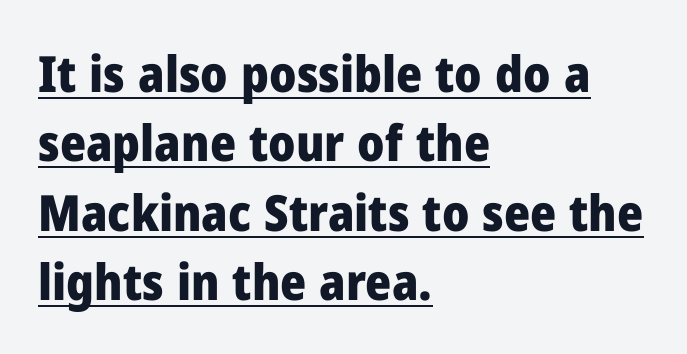
Posture: upright roman. The rendered words wear a rule along their underside. Each word holds together tightly as a unit, with standard inter-letter gaps. The space between consecutive lines is moderate. Layout note: lines flush left. The font is running at its bold setting.
